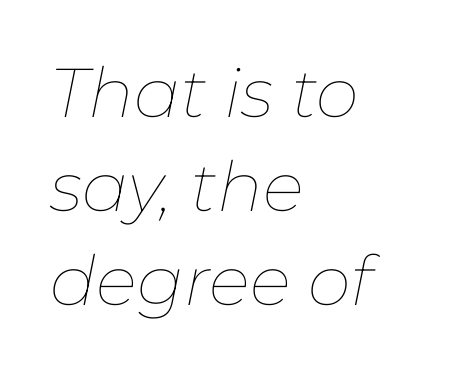
The image shows 69 px thin type, italic (leaning right); set left-aligned, normal line spacing (1.36x), normal letter spacing, not underlined; low stroke contrast and a medium x-height.
